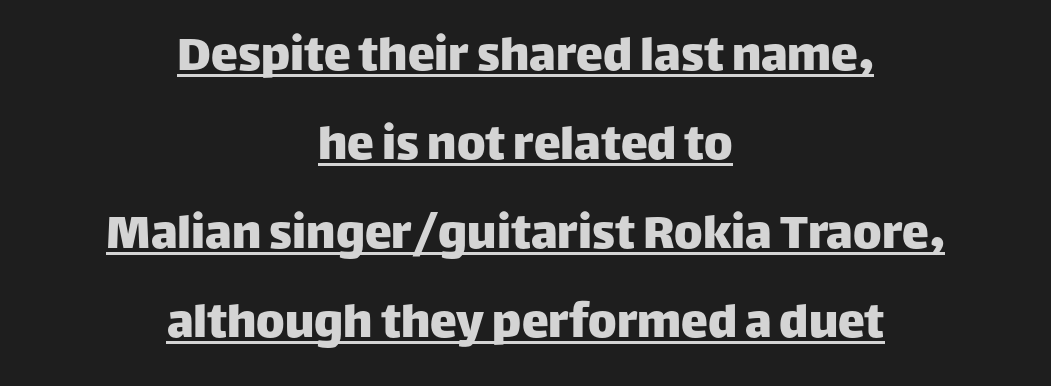
Q: Is the text italic (slanted)? A: No, it is upright.
Q: Is the typeface a serif or a sans-serif typeface? A: Sans-serif.
Q: Is the text underlined? A: Yes.
Q: How is the paragraph aligned? A: Centered.
Q: Is the spacing between letters normal or unusually wide? A: Normal.
Q: Is the spacing between lines tight, normal or loose? A: Normal.
Q: Width (condensed, normal, or wide)? A: Normal.
Q: Stroke contrast? A: Low.
Q: x-height? A: Large.
Q: Monospaced? A: No.
